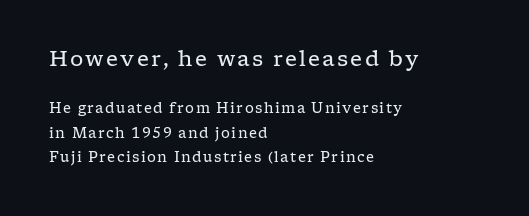
Is the type heavy? It reads as light-to-regular instead. These lines are set flush left with a ragged right edge. The typography opts for an upright posture over an oblique one. The initial chunk of copy outweighs the following chunk in type size. Has an underline been added? It has not.
